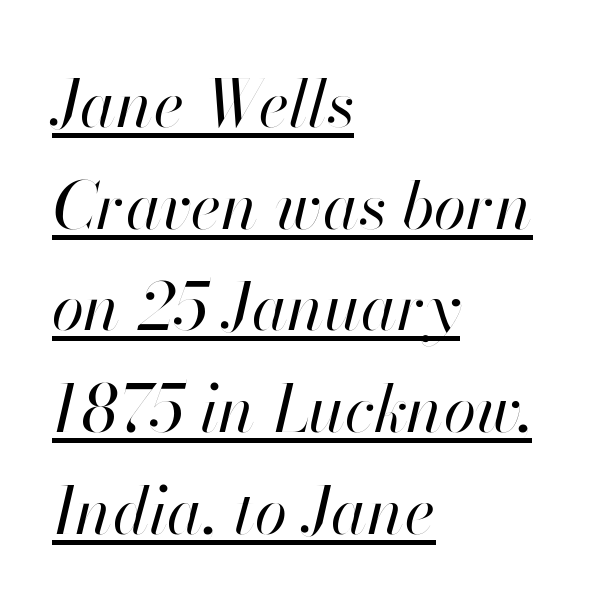
Q: Is the text bold? A: No.
Q: Is the text italic (slanted)? A: Yes, it leans right by about 13 degrees.
Q: Is the text underlined? A: Yes.
Q: How is the paragraph aligned? A: Left-aligned.
Q: Is the spacing between letters normal or unusually wide? A: Normal.
Q: Is the spacing between lines tight, normal or loose? A: Normal.
Q: Width (condensed, normal, or wide)? A: Normal.
Q: Stroke contrast? A: High.
Q: x-height? A: Small.
Q: Monospaced? A: No.
